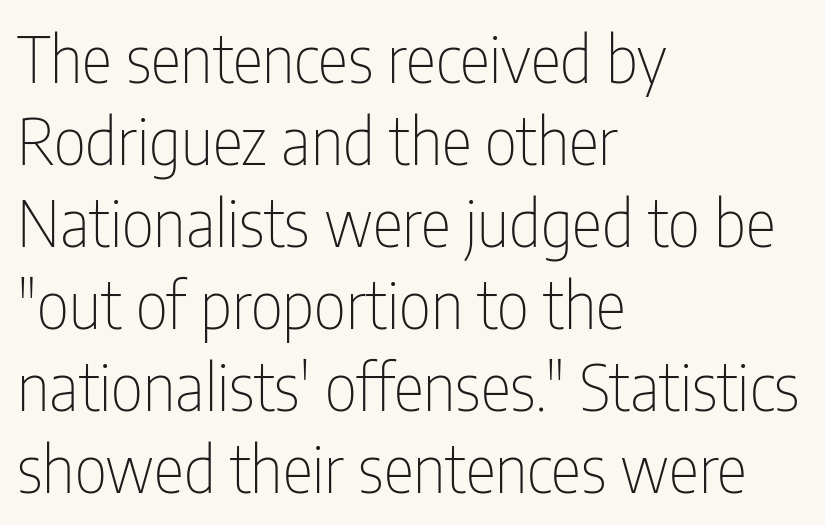
{"serif": "no", "italic": "no", "bold": "no", "weight": "thin", "width": "condensed", "stroke_contrast": "low", "x_height": "medium", "monospaced": "no", "underline": "no", "align": "left", "line_spacing": "normal", "line_spacing_ratio": 1.28, "letter_spacing": "normal", "letter_spacing_em": 0.0, "glyph_px": 64}
